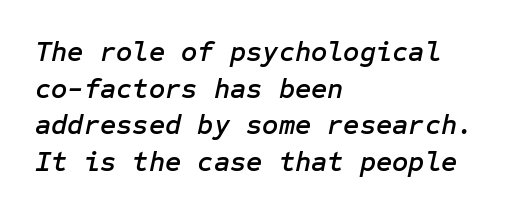
Honestly, there is no underline to notice here at all. The vertical gap from one line to the next is medium. These lines were composed using italics. The lines are quadded left. How are the letters spaced? Ordinarily, with no added tracking.
